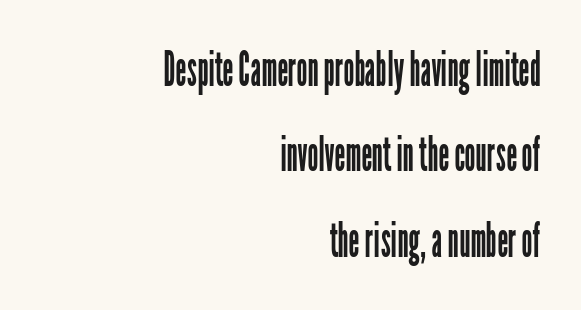
The image shows 48 px regular-weight, condensed sans-serif type, upright; set right-aligned, line spacing 1.78x, normal letter spacing, not underlined; low stroke contrast and a medium x-height.
